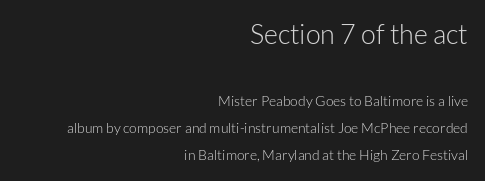
The image shows 27 px text type, upright; set right-aligned, loose line spacing (1.96x), normal letter spacing, not underlined; the first (top) block is 1.93x larger.
